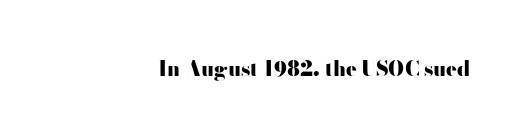
{"italic": "no", "bold": "yes", "underline": "no", "align": "right", "letter_spacing": "normal", "letter_spacing_em": 0.0, "glyph_px": 20}
